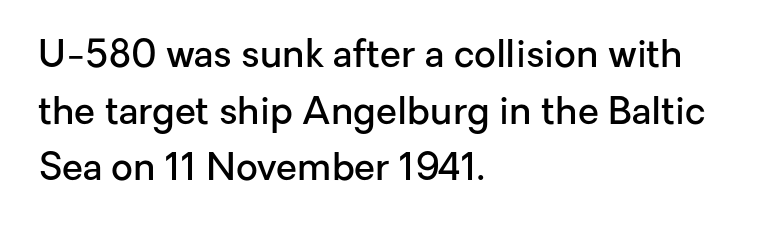
{"serif": "no", "italic": "no", "bold": "semi", "weight": "semibold", "width": "normal", "stroke_contrast": "low", "x_height": "medium", "monospaced": "no", "underline": "no", "align": "left", "line_spacing": "normal", "line_spacing_ratio": 1.49, "letter_spacing": "normal", "letter_spacing_em": 0.0, "glyph_px": 38}
